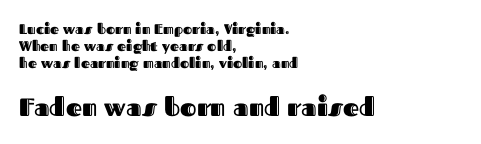
{"italic": "no", "underline": "no", "align": "left", "line_spacing_ratio": 1.22, "letter_spacing": "normal", "letter_spacing_em": 0.0, "larger_block": "second", "size_ratio": 1.79, "glyph_px": 25}
